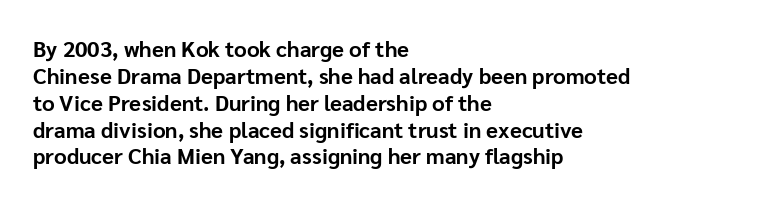
The image shows 22 px bold type, upright; set left-aligned, line spacing 1.22x, normal letter spacing, not underlined.
